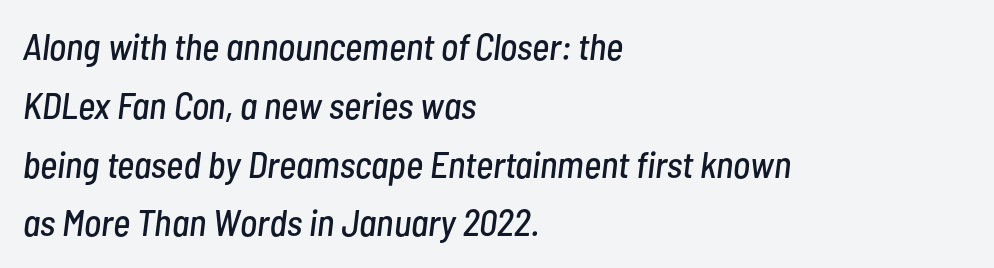
The image shows 37 px condensed type, italic (leaning right); set left-aligned, normal line spacing (1.59x), normal letter spacing, not underlined; low stroke contrast and a medium x-height.
